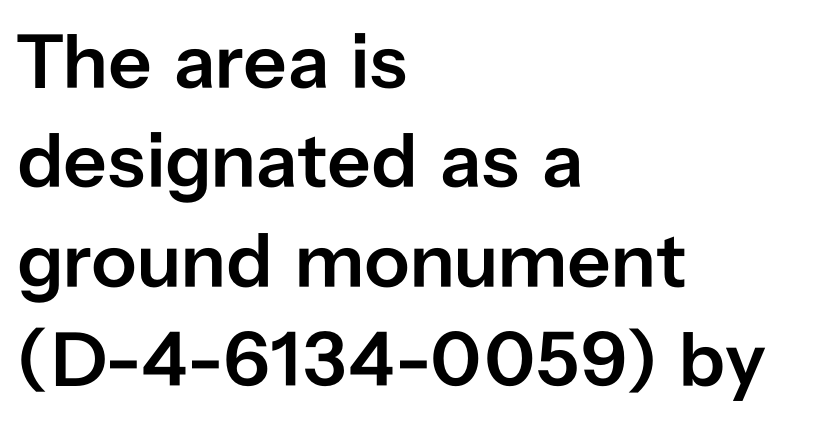
The image shows 77 px semibold sans-serif type, upright; set left-aligned, normal line spacing (1.29x), normal letter spacing, not underlined; low stroke contrast and a medium x-height.
